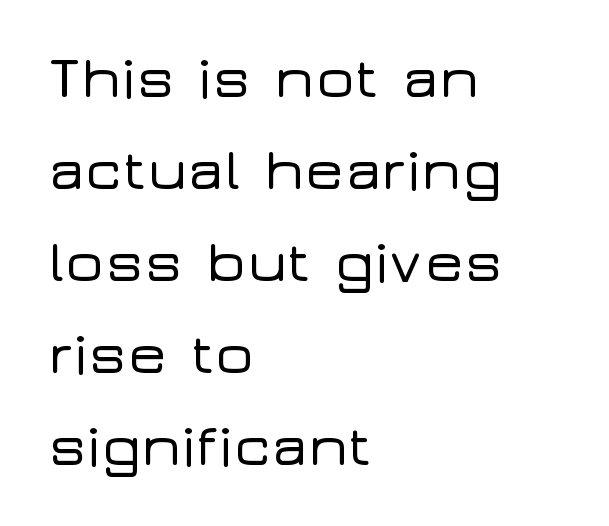
{"serif": "no", "italic": "no", "width": "wide", "stroke_contrast": "low", "x_height": "medium", "monospaced": "no", "underline": "no", "align": "left", "line_spacing": "normal", "line_spacing_ratio": 1.56, "letter_spacing": "normal", "letter_spacing_em": 0.0, "glyph_px": 59}
